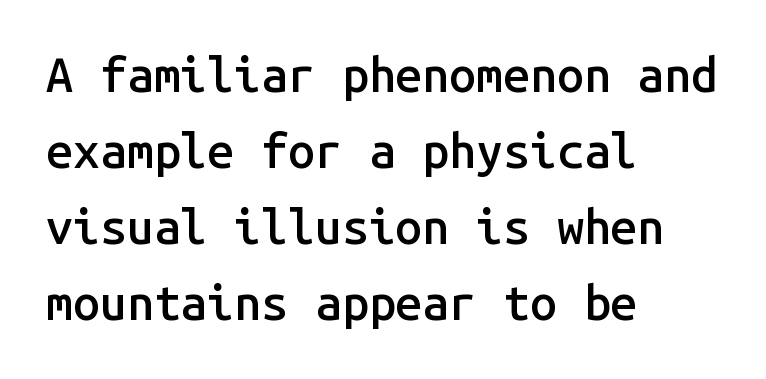
Teacher's note: observe the even left margin — that is flush-left alignment. No feet cap the strokes, marking this as sans-serif type. These lines are rendered in a fixed-pitch font. Ordinary non-slanted type is in use. The area under the type is left untouched. Students, this is semibold: more ink than regular, less than bold.
